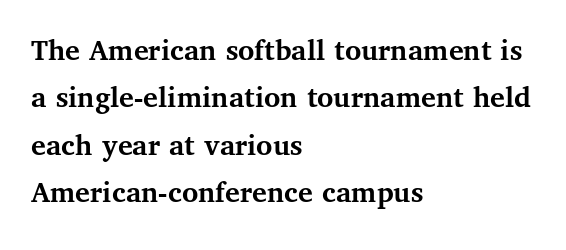
Is this a sans? No — the strokes have serifs. Line spacing here is normal. Here the designer chose a conventional face with non-uniform glyph widths. What weight is shown? A full bold with thick strokes.
